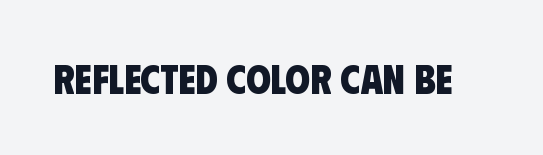
The image shows 40 px heavy, condensed sans-serif type; set normal letter spacing, not underlined; low stroke contrast and a large x-height.
